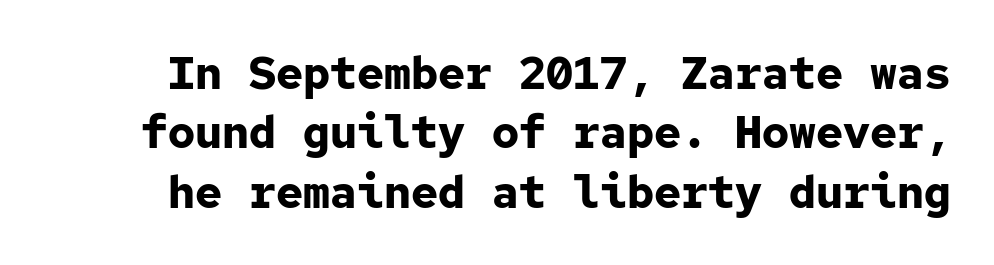
{"serif": "no", "italic": "no", "bold": "yes", "weight": "bold", "width": "normal", "stroke_contrast": "low", "x_height": "medium", "monospaced": "yes", "underline": "no", "line_spacing": "normal", "line_spacing_ratio": 1.32, "letter_spacing": "normal", "letter_spacing_em": 0.0, "glyph_px": 45}
